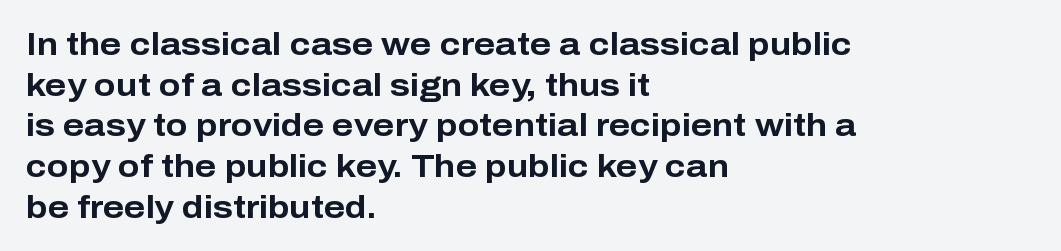
The image shows 32 px bold sans-serif type, upright; set left-aligned, normal line spacing (1.27x), normal letter spacing, not underlined; low stroke contrast and a medium x-height.
